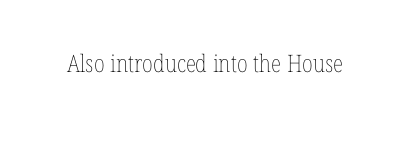
{"italic": "no", "bold": "no", "underline": "no", "letter_spacing": "normal", "letter_spacing_em": 0.0, "glyph_px": 24}
